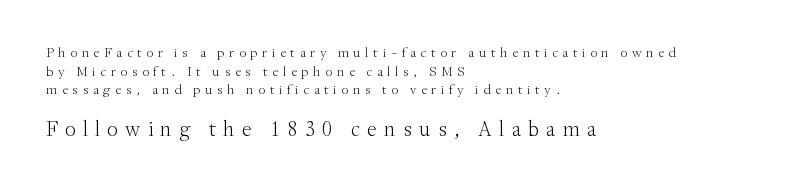
{"italic": "no", "bold": "no", "underline": "no", "align": "left", "line_spacing": "normal", "line_spacing_ratio": 1.33, "letter_spacing": "wide", "letter_spacing_em": 0.32, "larger_block": "second", "size_ratio": 1.57, "glyph_px": 22}
